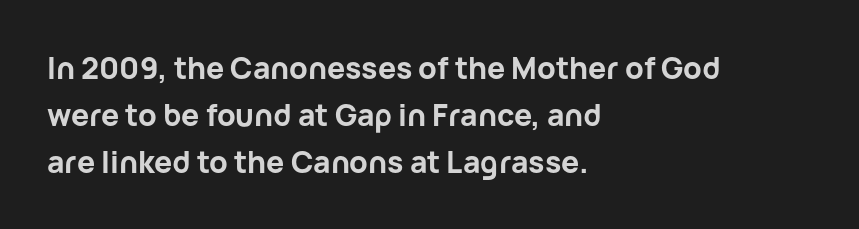
{"serif": "no", "italic": "no", "bold": "yes", "weight": "bold", "width": "normal", "stroke_contrast": "low", "x_height": "medium", "monospaced": "no", "underline": "no", "align": "left", "line_spacing": "normal", "line_spacing_ratio": 1.56, "letter_spacing": "normal", "letter_spacing_em": 0.0, "glyph_px": 30}
